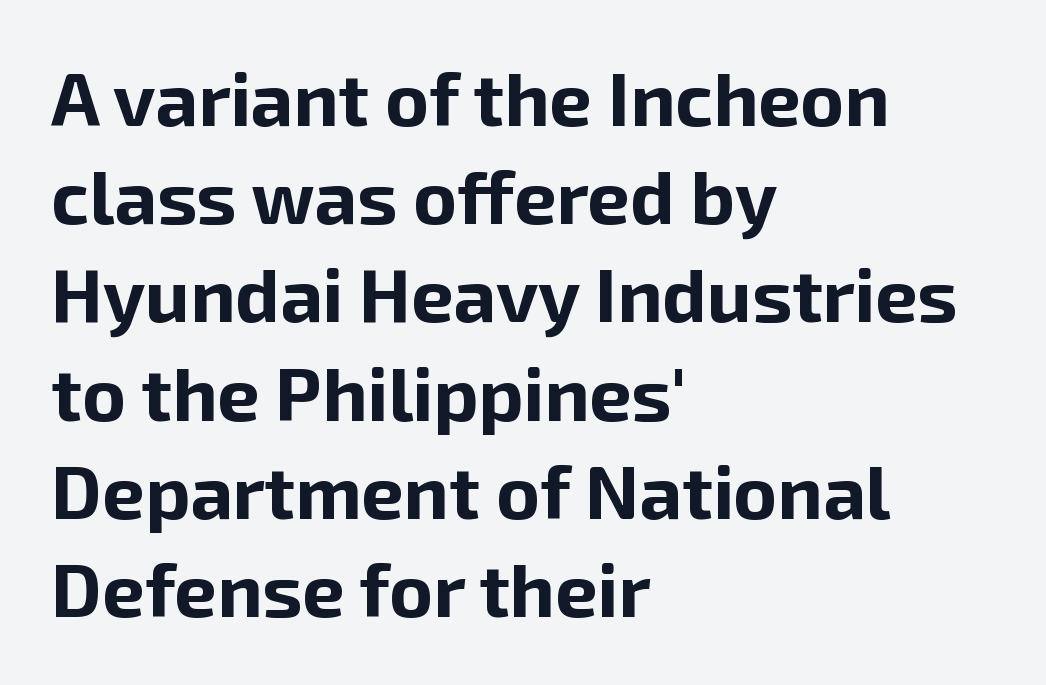
{"serif": "no", "italic": "no", "bold": "yes", "weight": "bold", "width": "normal", "stroke_contrast": "low", "x_height": "medium", "monospaced": "no", "underline": "no", "align": "left", "line_spacing": "normal", "line_spacing_ratio": 1.31, "letter_spacing": "normal", "letter_spacing_em": 0.0, "glyph_px": 75}
